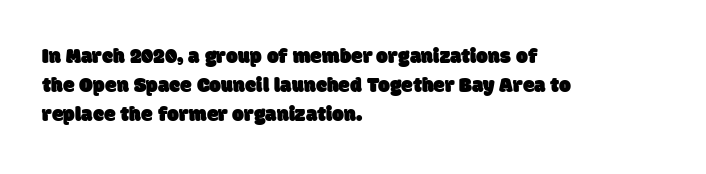
{"underline": "no", "align": "left", "line_spacing": "normal", "line_spacing_ratio": 1.37, "letter_spacing": "normal", "letter_spacing_em": 0.0, "glyph_px": 21}
